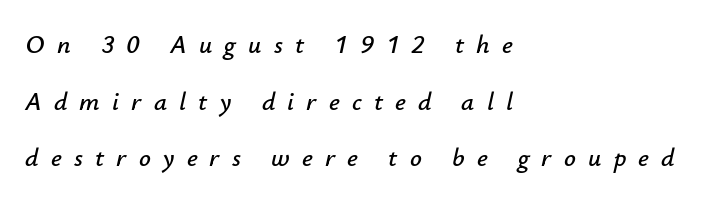
The image shows 26 px text type, italic (leaning right); set left-aligned, loose line spacing (2.18x), unusually wide letter spacing (+0.47 em), not underlined.
